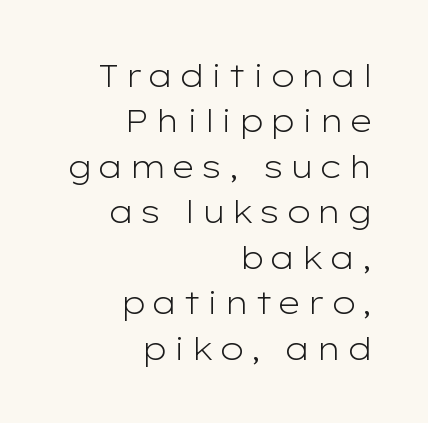
The image shows 32 px light, wide sans-serif type, upright; set right-aligned, normal line spacing (1.42x), not underlined; low stroke contrast and a medium x-height.
